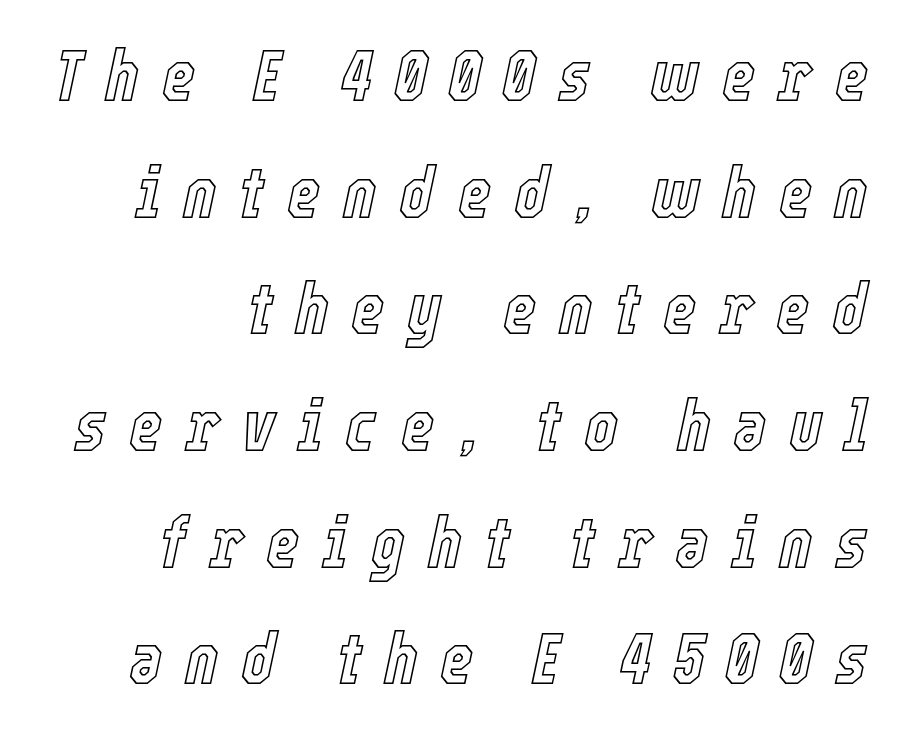
Q: Is the text italic (slanted)? A: Yes, it leans right by about 12 degrees.
Q: Is the text underlined? A: No.
Q: Is the spacing between letters normal or unusually wide? A: Unusually wide.
Q: Is the spacing between lines tight, normal or loose? A: Normal.
Q: Width (condensed, normal, or wide)? A: Condensed.
Q: x-height? A: Medium.
Q: Monospaced? A: No.
